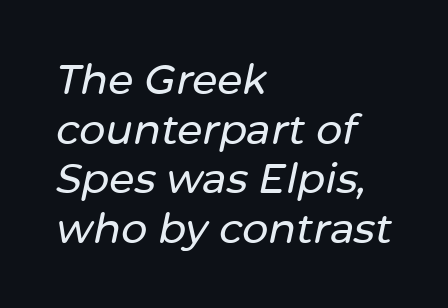
Here the designer chose a conventional face with non-uniform glyph widths. The face used here has a pronounced slope to its letters. The specimen omits any rule beneath the text block's lines. Teacher's note: observe the even left margin — that is flush-left alignment. The letters sit at their default tracking, neither squeezed nor spread.
